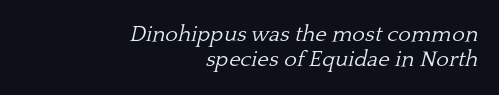
The image shows 22 px text type, italic (leaning right); set right-aligned, tight line spacing (1.14x), normal letter spacing, not underlined.
